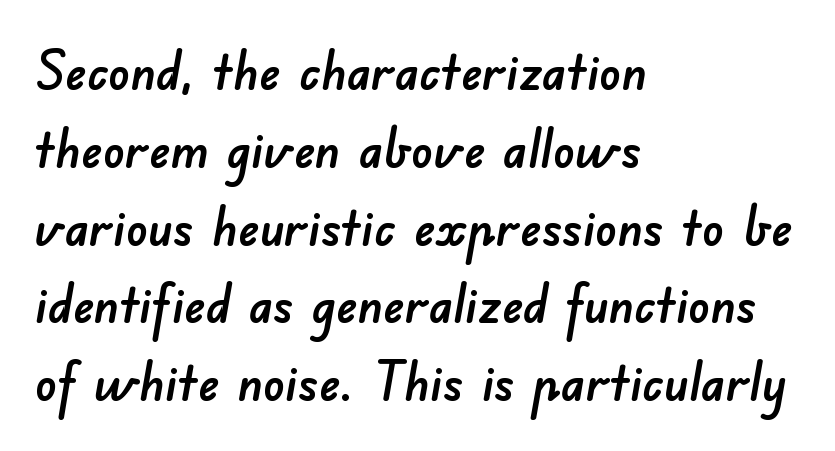
The image shows 54 px sans-serif type; set left-aligned, normal line spacing (1.44x), normal letter spacing, not underlined; low stroke contrast and a small x-height.
